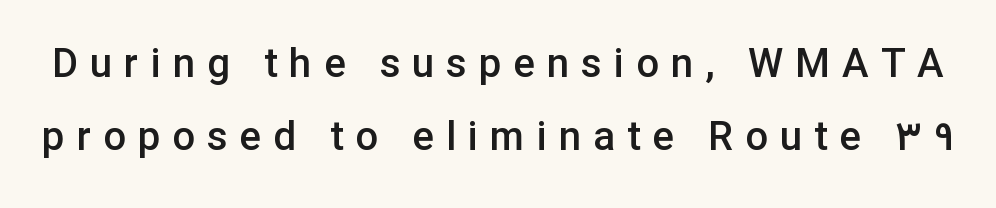
The image shows 40 px semibold sans-serif type, upright; set line spacing 1.83x, unusually wide letter spacing (+0.3 em), not underlined; low stroke contrast and a medium x-height.
